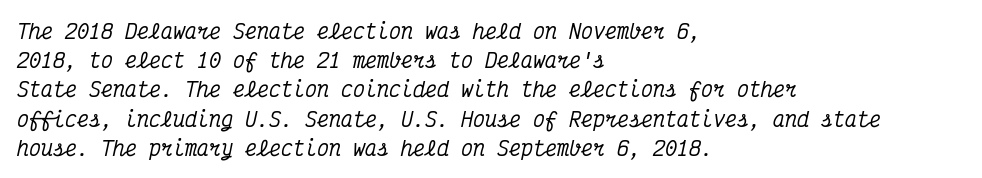
Q: Is the text italic (slanted)? A: Yes, it leans right by about 12 degrees.
Q: Is the text underlined? A: No.
Q: How is the paragraph aligned? A: Left-aligned.
Q: Is the spacing between letters normal or unusually wide? A: Normal.
Q: Is the spacing between lines tight, normal or loose? A: Normal.
